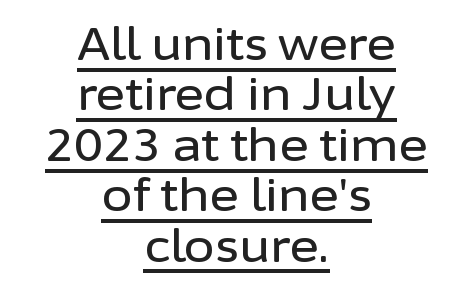
The image shows 45 px sans-serif type, upright; set centered, tight line spacing (1.12x), normal letter spacing, underlined; low stroke contrast and a medium x-height.
